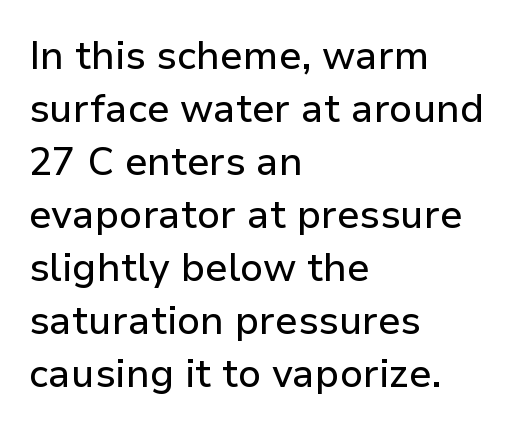
The image shows 39 px sans-serif type, upright; set left-aligned, normal line spacing (1.36x), normal letter spacing, not underlined; low stroke contrast and a medium x-height.
